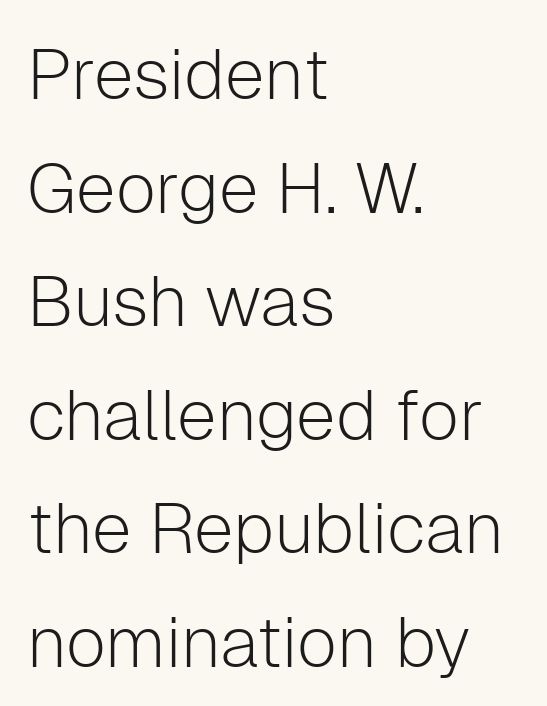
The image shows 71 px light sans-serif type, upright; set left-aligned, normal line spacing (1.6x), normal letter spacing, not underlined; low stroke contrast and a medium x-height.
